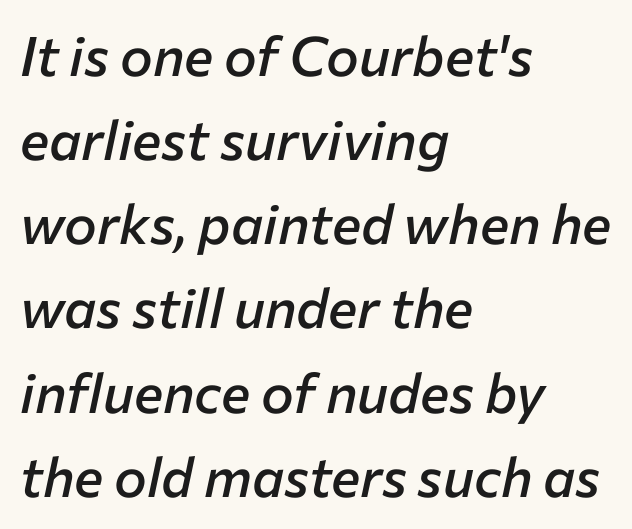
{"italic": "yes", "lean": "right", "slant_degrees": 12, "bold": "semi", "weight": "semibold", "width": "normal", "stroke_contrast": "low", "x_height": "medium", "monospaced": "no", "underline": "no", "align": "left", "line_spacing": "normal", "line_spacing_ratio": 1.53, "letter_spacing": "normal", "letter_spacing_em": 0.0, "glyph_px": 55}
